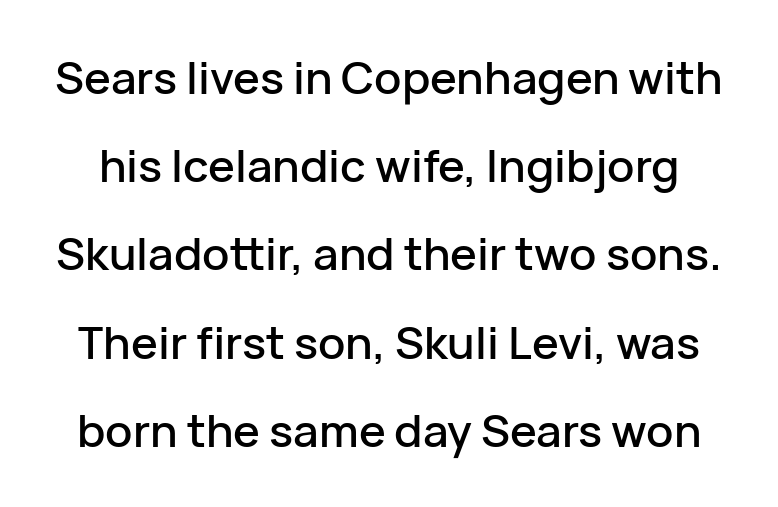
The gap between lines stays unmarked. Style check: upright. You could call the tracking neutral — neither tight nor loose. Think of a printed novel: that variable character pitch is what you see here. This block would shrink considerably if given ordinary leading; it's expanded now.
